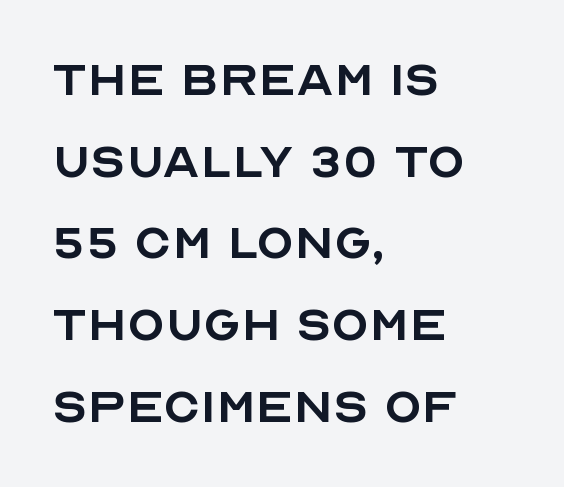
{"serif": "no", "italic": "no", "bold": "no", "weight": "regular", "width": "normal", "x_height": "large", "monospaced": "no", "underline": "no", "align": "left", "line_spacing": "normal", "line_spacing_ratio": 1.34, "letter_spacing": "normal", "letter_spacing_em": 0.0, "glyph_px": 61}
